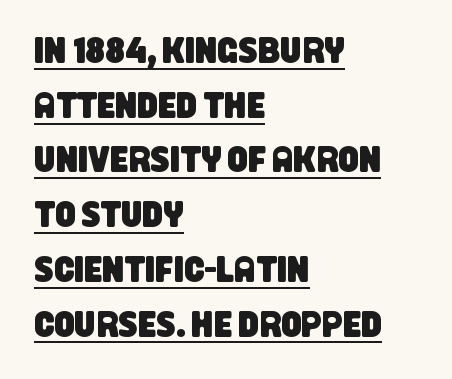
Whoever set this chose a conventional vertical rhythm. These lines are rendered in a variable-pitch font. Is the letter spacing exaggerated? No — it looks like the ordinary default. The font family rendered here belongs to the sans-serif group. The lettering is marked with a stroke running underneath it.
